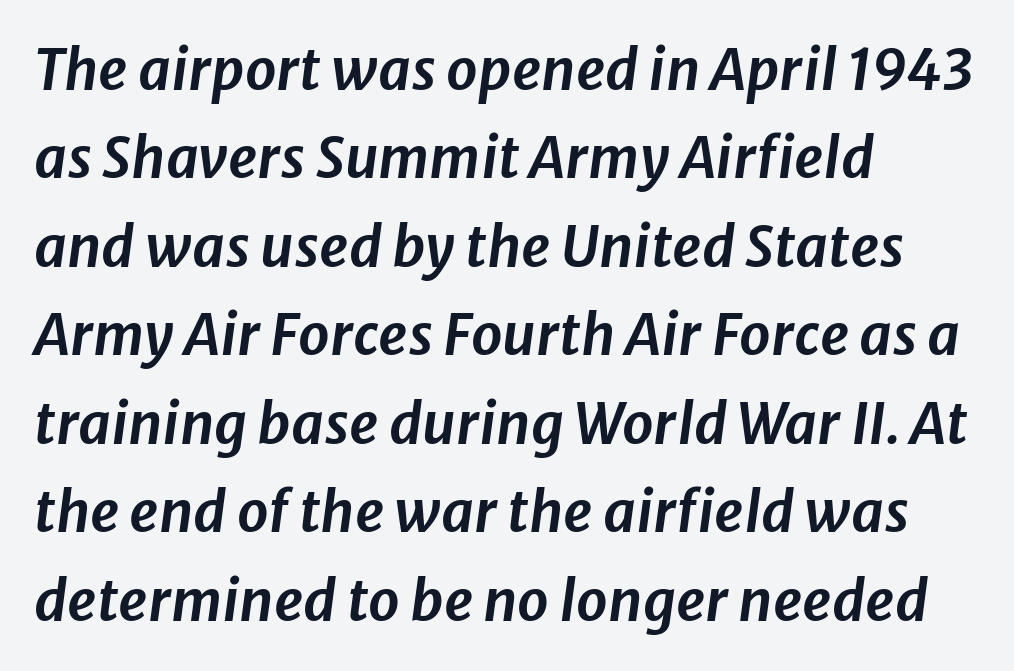
{"italic": "yes", "lean": "right", "slant_degrees": 8, "width": "normal", "stroke_contrast": "low", "x_height": "medium", "monospaced": "no", "underline": "no", "align": "left", "line_spacing": "normal", "line_spacing_ratio": 1.58, "letter_spacing": "normal", "letter_spacing_em": 0.0, "glyph_px": 56}
